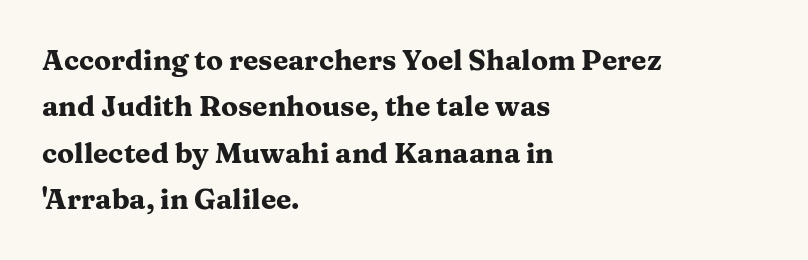
{"serif": "yes", "italic": "no", "bold": "yes", "weight": "heavy", "width": "wide", "stroke_contrast": "medium", "x_height": "medium", "monospaced": "no", "underline": "no", "align": "left", "line_spacing": "normal", "line_spacing_ratio": 1.66, "letter_spacing": "normal", "letter_spacing_em": 0.0, "glyph_px": 28}
